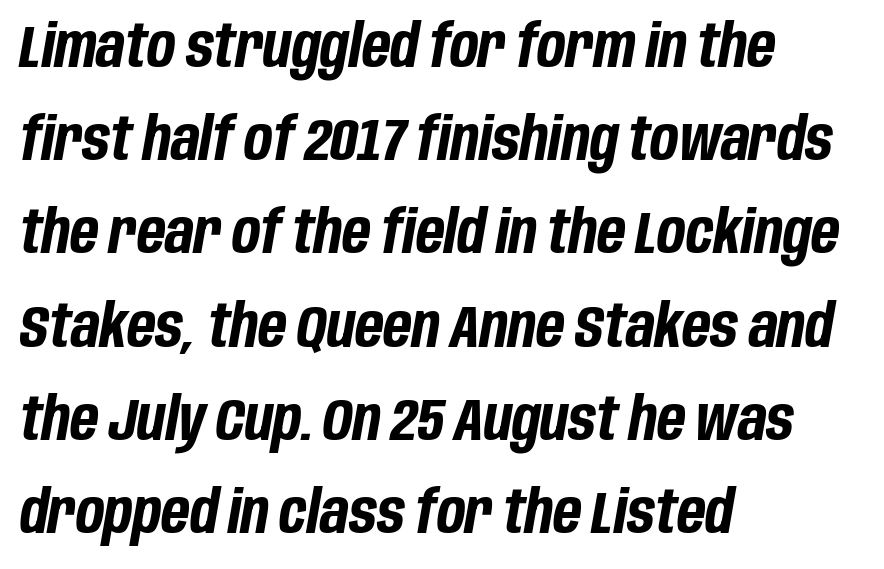
The image shows 59 px bold, condensed type, italic (leaning right); set left-aligned, normal line spacing (1.58x), normal letter spacing, not underlined; low stroke contrast and a large x-height.
